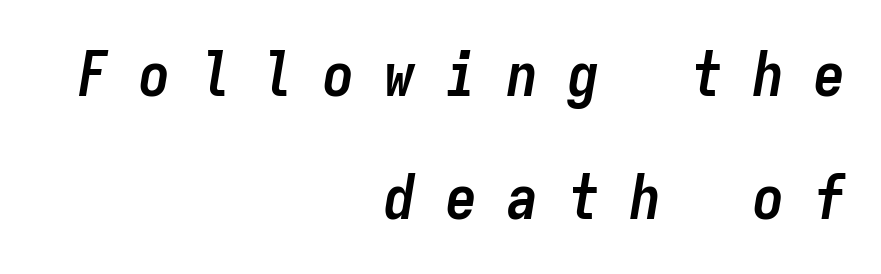
The image shows 62 px semibold, condensed type, italic (leaning right), monospaced; set right-aligned, loose line spacing (1.99x), unusually wide letter spacing (+0.49 em), not underlined; low stroke contrast and a medium x-height.
